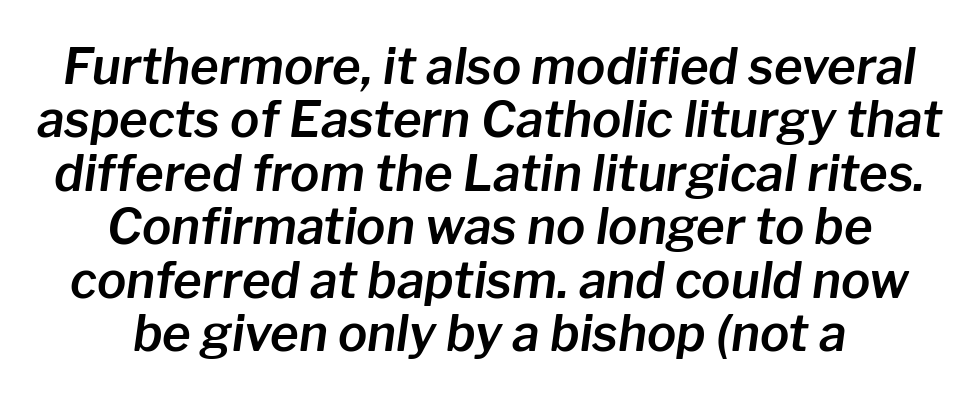
{"italic": "yes", "lean": "right", "slant_degrees": 8, "width": "normal", "stroke_contrast": "low", "x_height": "medium", "monospaced": "no", "underline": "no", "align": "center", "line_spacing": "tight", "line_spacing_ratio": 1.09, "letter_spacing": "normal", "letter_spacing_em": 0.0, "glyph_px": 49}
